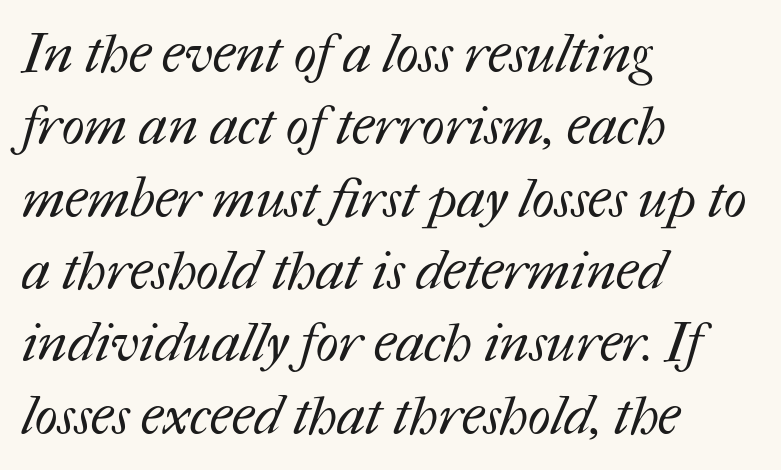
Summary of weight: not heavy and not bold. Every row of glyphs begins at an identical x-position on the left. This sample has the flowing, uneven cadence of proportional lettering. Look at the tracking — it's just the regular setting, nothing added. Each row of text sits above clean, open space.
